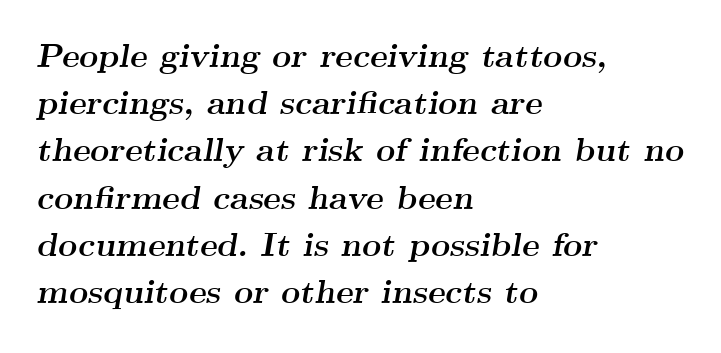
The image shows 33 px semibold, wide serif type, italic (leaning right); set left-aligned, normal line spacing (1.43x), normal letter spacing, not underlined; medium stroke contrast and a small x-height.
